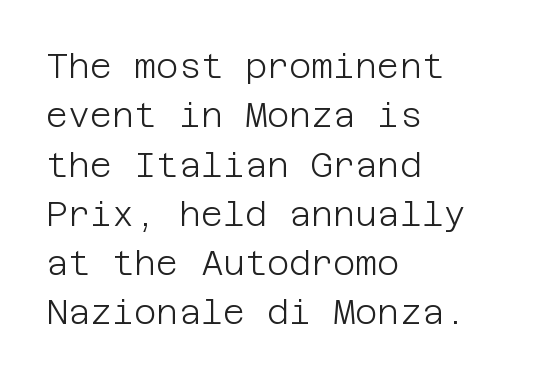
{"serif": "no", "italic": "no", "bold": "no", "weight": "light", "width": "normal", "stroke_contrast": "low", "x_height": "large", "underline": "no", "align": "left", "line_spacing": "normal", "line_spacing_ratio": 1.45, "letter_spacing": "normal", "letter_spacing_em": 0.0, "glyph_px": 34}
